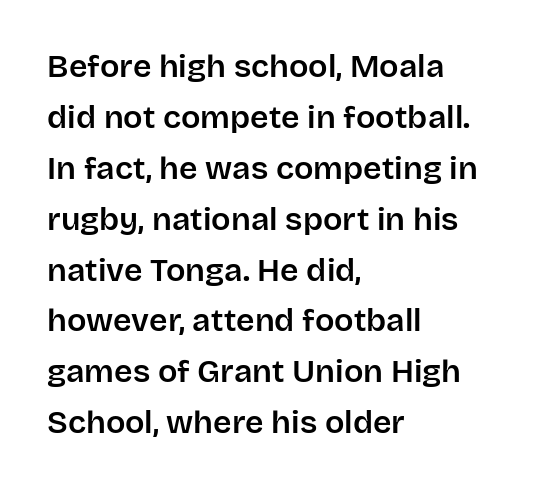
The image shows 32 px sans-serif type, upright; set left-aligned, normal line spacing (1.59x), normal letter spacing, not underlined; low stroke contrast and a large x-height.
